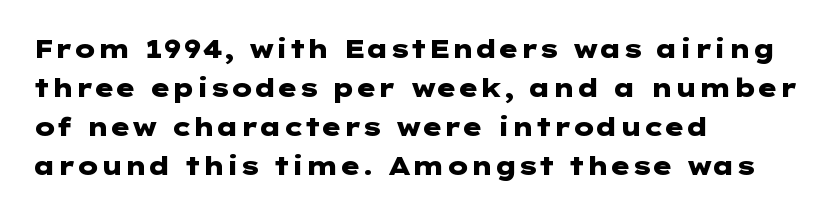
Vertical strokes here are truly vertical. In terms of letterspacing, this is plain default setting. This block has exactly the height ordinary leading produces. Pretty heavy lettering here — definitely bold.
